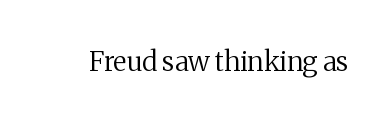
The image shows 27 px text type, upright; set normal letter spacing, not underlined.
